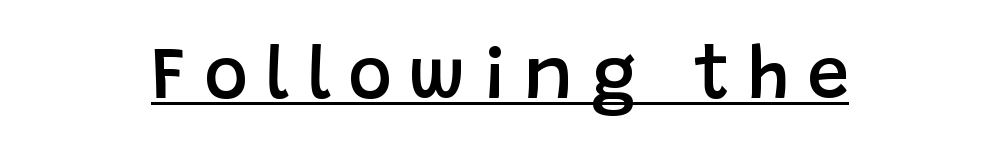
Q: Is the text bold? A: Semi-bold.
Q: Is the text italic (slanted)? A: No, it is upright.
Q: Is the typeface a serif or a sans-serif typeface? A: Sans-serif.
Q: Is the text underlined? A: Yes.
Q: Is the spacing between letters normal or unusually wide? A: Unusually wide.
Q: Width (condensed, normal, or wide)? A: Normal.
Q: Stroke contrast? A: Low.
Q: x-height? A: Large.
Q: Monospaced? A: No.
